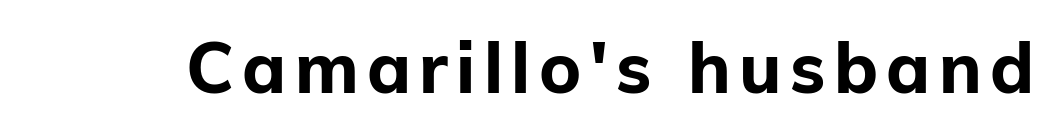
Are there feet on the stems? There aren't — it's a sans. Set as a true bold cut, around the 700 mark. A typesetter would call this proportional, since set widths differ per character. The letters stand upright; this is a roman face.
